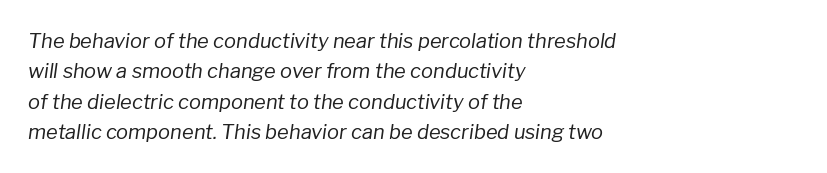
The image shows 20 px text type, italic (leaning right); set left-aligned, normal line spacing (1.52x), normal letter spacing, not underlined.
